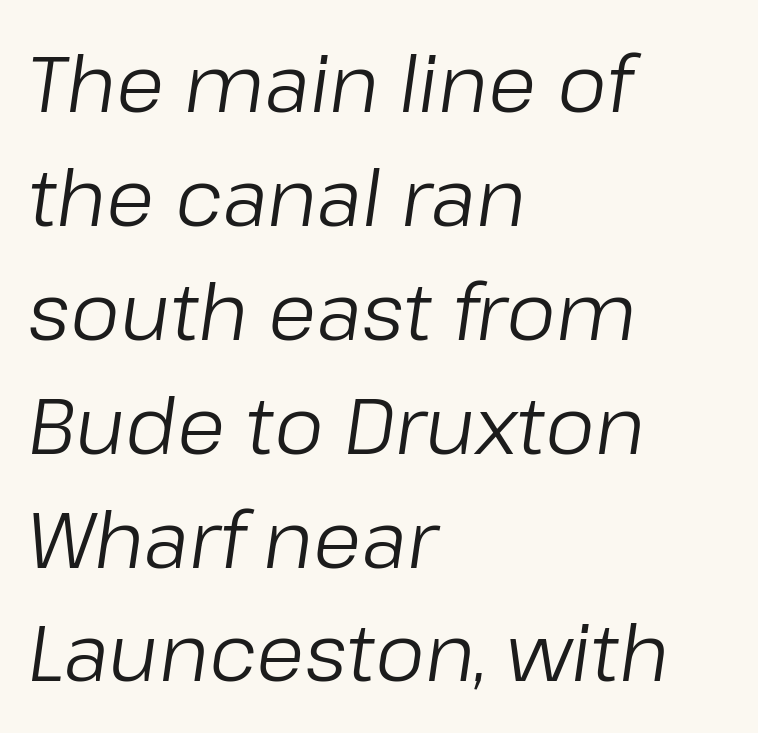
A typesetter would call this proportional, since set widths differ per character. Observe the ordinary spacing: letters are neighbours, not strangers. The text block is weighted toward the left margin, trailing off unevenly rightward. Lines of text with bare space underneath. Ink coverage per letter is moderate at most.
